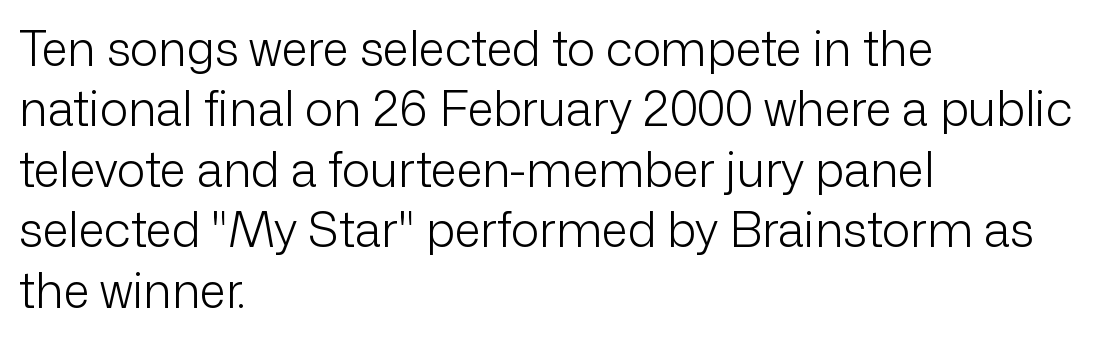
{"serif": "no", "italic": "no", "bold": "no", "weight": "light", "width": "normal", "stroke_contrast": "low", "x_height": "medium", "monospaced": "no", "underline": "no", "align": "left", "line_spacing": "normal", "line_spacing_ratio": 1.26, "letter_spacing": "normal", "letter_spacing_em": 0.0, "glyph_px": 48}
